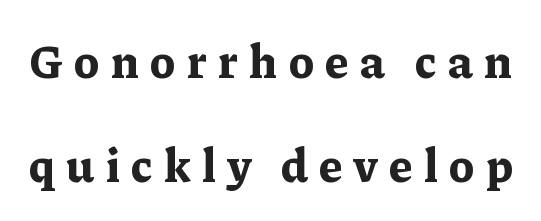
The image shows 48 px bold serif type, upright; set loose line spacing (2.16x), unusually wide letter spacing (+0.24 em), not underlined; low stroke contrast and a medium x-height.
